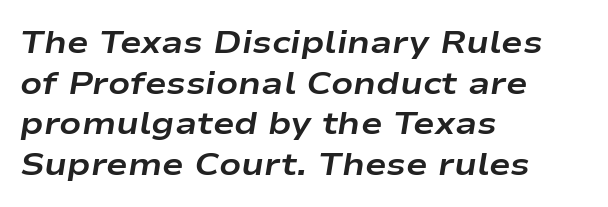
{"italic": "yes", "lean": "right", "slant_degrees": 9, "bold": "yes", "weight": "bold", "width": "wide", "stroke_contrast": "low", "x_height": "medium", "monospaced": "no", "underline": "no", "align": "left", "line_spacing": "normal", "line_spacing_ratio": 1.27, "letter_spacing": "normal", "letter_spacing_em": 0.0, "glyph_px": 32}
